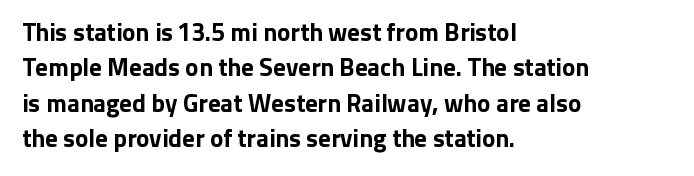
{"italic": "no", "bold": "yes", "underline": "no", "align": "left", "line_spacing": "normal", "line_spacing_ratio": 1.42, "letter_spacing": "normal", "letter_spacing_em": 0.0, "glyph_px": 25}
